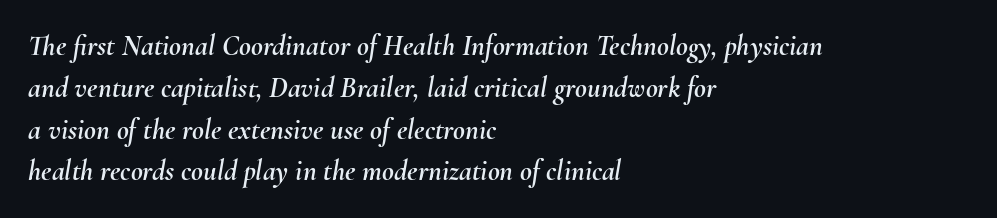
One glance says typical: line gaps are just what's usual. These lines are rendered in a variable-pitch font. Underline: absent. The face used here has a pronounced slope to its letters. A typesetter would call this zero additional tracking.
